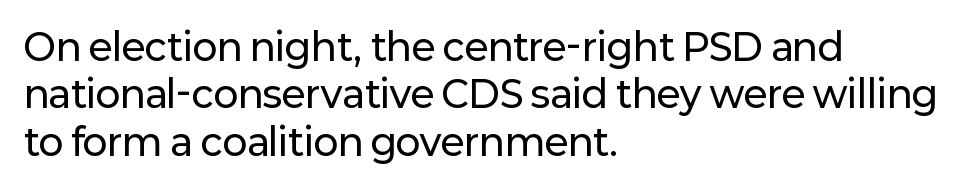
{"serif": "no", "italic": "no", "width": "normal", "stroke_contrast": "low", "x_height": "medium", "monospaced": "no", "underline": "no", "align": "left", "line_spacing": "normal", "line_spacing_ratio": 1.28, "letter_spacing": "normal", "letter_spacing_em": 0.0, "glyph_px": 37}
